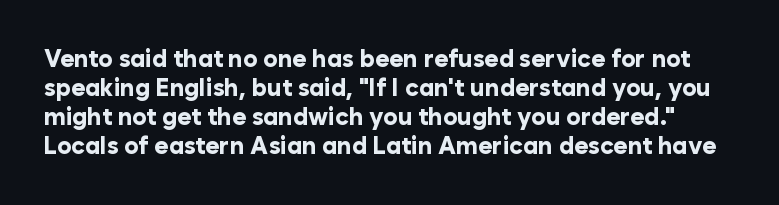
Q: Is the text bold? A: Yes.
Q: Is the text italic (slanted)? A: No, it is upright.
Q: Is the text underlined? A: No.
Q: Is the spacing between letters normal or unusually wide? A: Normal.
